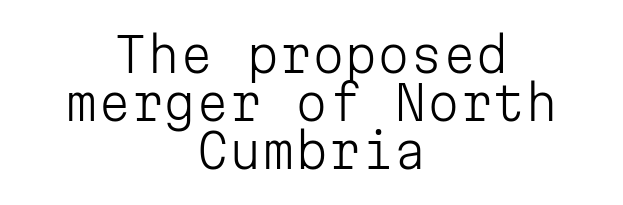
Q: Is the text bold? A: No.
Q: Is the text italic (slanted)? A: No, it is upright.
Q: Is the typeface a serif or a sans-serif typeface? A: Sans-serif.
Q: Is the text underlined? A: No.
Q: How is the paragraph aligned? A: Centered.
Q: Is the spacing between letters normal or unusually wide? A: Normal.
Q: Is the spacing between lines tight, normal or loose? A: Tight.
Q: Width (condensed, normal, or wide)? A: Normal.
Q: Stroke contrast? A: Low.
Q: x-height? A: Medium.
Q: Monospaced? A: Yes.
